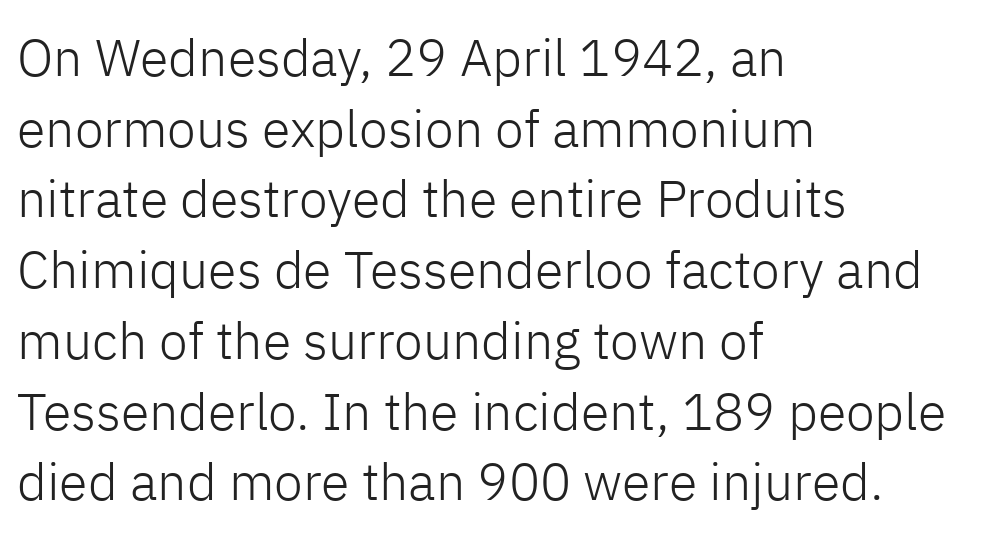
Students, note that the glyphs here touch the page at normal intervals. Nothing heavy about these letters — not bold at all. The passage shown is typed in a proportional face where columns would drift. The typesetter chose a ragged-right arrangement here.
